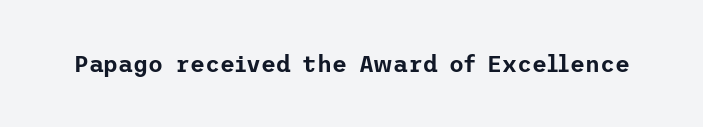
The image shows 23 px text type, upright; set normal letter spacing, not underlined.
